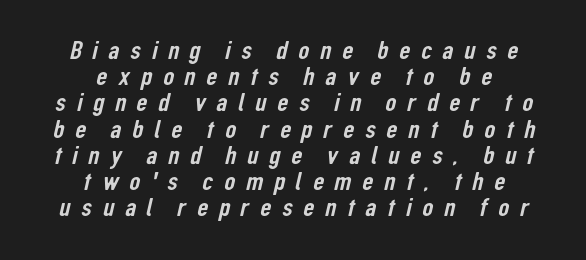
{"underline": "no", "align": "center", "line_spacing": "tight", "line_spacing_ratio": 0.97, "letter_spacing": "wide", "letter_spacing_em": 0.4, "glyph_px": 27}
